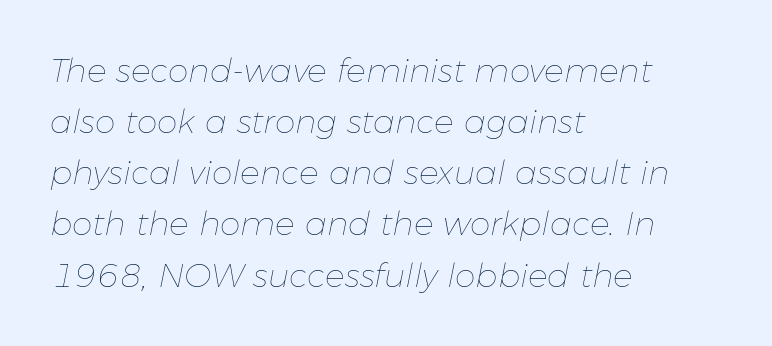
{"italic": "yes", "lean": "right", "slant_degrees": 11, "bold": "no", "weight": "thin", "width": "normal", "stroke_contrast": "low", "x_height": "medium", "monospaced": "no", "underline": "no", "align": "left", "line_spacing": "normal", "line_spacing_ratio": 1.55, "letter_spacing": "normal", "letter_spacing_em": 0.0, "glyph_px": 33}
